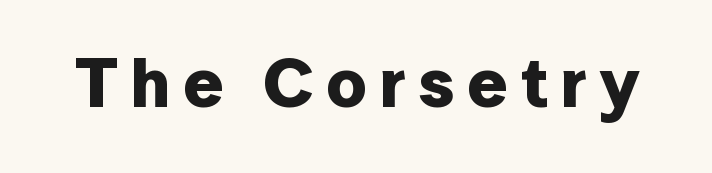
The image shows 70 px bold sans-serif type, upright; set not underlined; low stroke contrast and a medium x-height.
